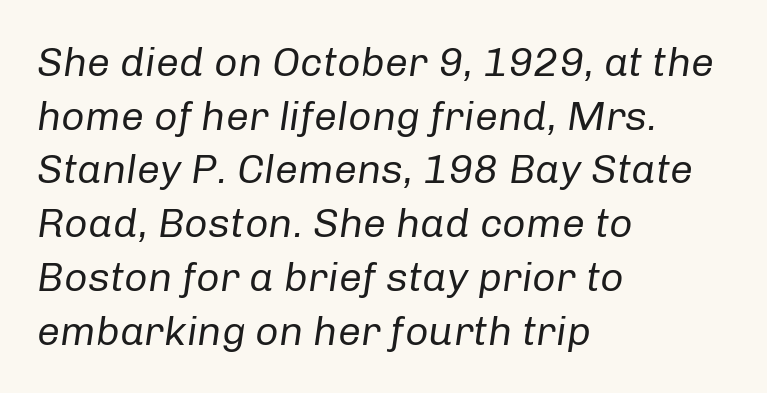
{"italic": "yes", "lean": "right", "slant_degrees": 8, "bold": "no", "weight": "regular", "width": "normal", "stroke_contrast": "low", "x_height": "medium", "monospaced": "no", "underline": "no", "align": "left", "line_spacing": "normal", "line_spacing_ratio": 1.31, "letter_spacing": "normal", "letter_spacing_em": 0.0, "glyph_px": 41}
